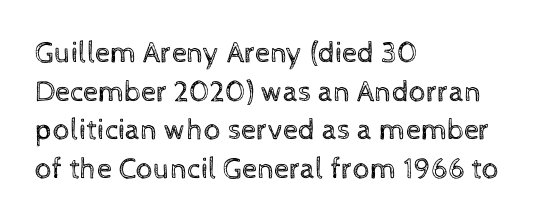
{"italic": "no", "bold": "no", "weight": "regular", "width": "normal", "x_height": "medium", "monospaced": "no", "underline": "no", "align": "left", "line_spacing": "normal", "line_spacing_ratio": 1.29, "letter_spacing": "normal", "letter_spacing_em": 0.0, "glyph_px": 30}
